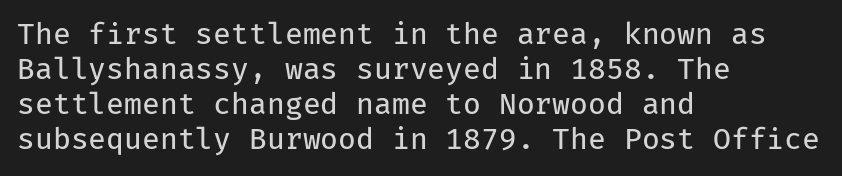
The type is set solid horizontally, with unmodified tracking. Monospaced: the letters line up in strict vertical columns. Nope, not italic — everything's standing straight. Has an underline been added? It has not. The weight tops out at a normal text grade.
